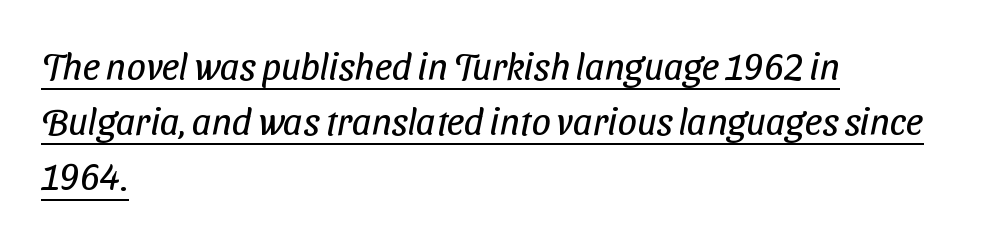
Line beginnings align vertically; line endings do not. This is underlined copy, the kind a proofreader might mark for attention. Successive baselines arrive at the customary interval. Unbolded letterforms with no extra heft. Words appear dense and cohesive because spacing is normal.
